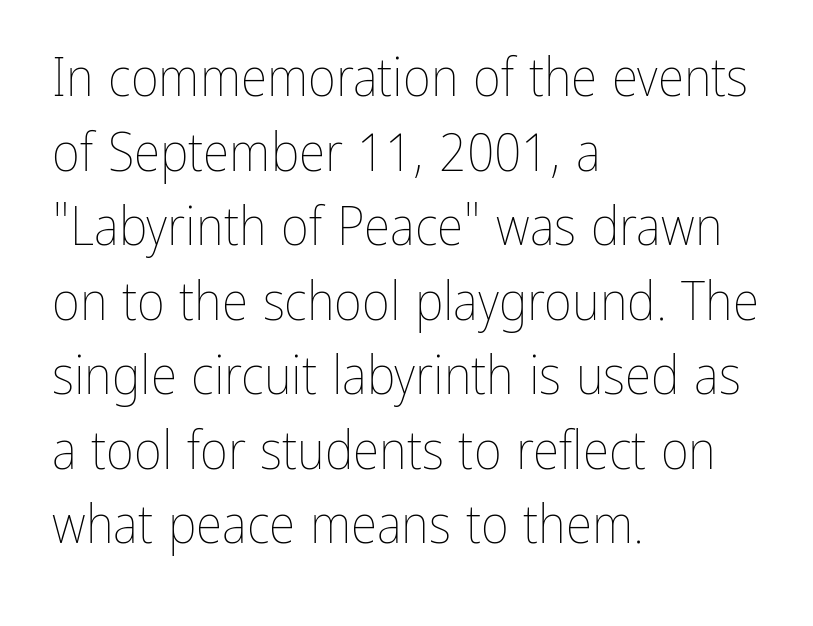
Q: Is the text bold? A: No.
Q: Is the text italic (slanted)? A: No, it is upright.
Q: Is the text underlined? A: No.
Q: How is the paragraph aligned? A: Left-aligned.
Q: Is the spacing between letters normal or unusually wide? A: Normal.
Q: Is the spacing between lines tight, normal or loose? A: Normal.
Q: Width (condensed, normal, or wide)? A: Condensed.
Q: Stroke contrast? A: Low.
Q: x-height? A: Medium.
Q: Monospaced? A: No.
